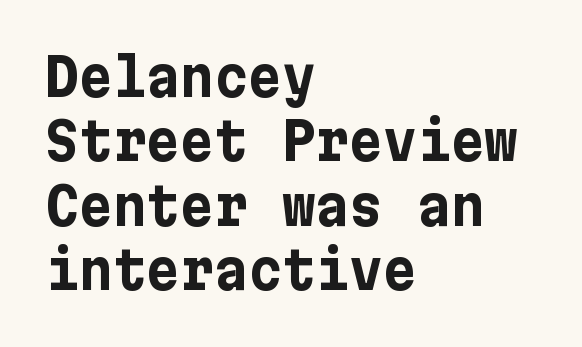
Each glyph is drawn with heavy, bold strokes. When letters stand straight like this, we call the style roman or upright. A typesetter would call this zero additional tracking. The glyphs in this specimen are sans serif. Descenders are the only things crossing below the line.
